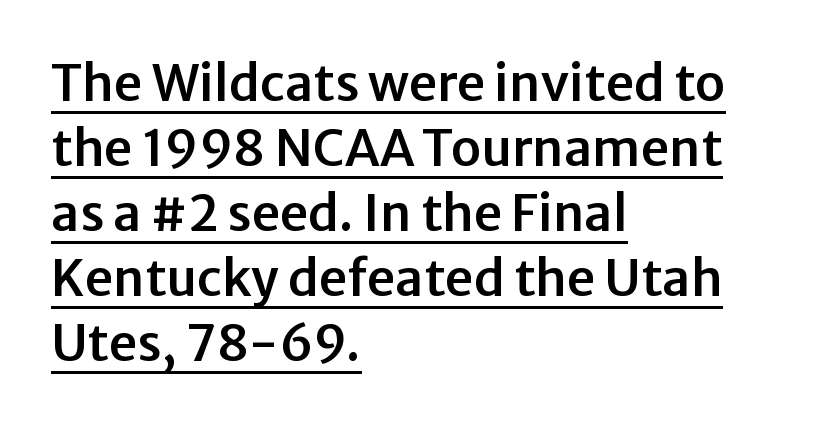
Spacing between characters is what you'd get straight out of the box. Caption: lettering with a line underneath. Compared with typical paragraphs, the rows here are spaced about the same. Rendered with straight, roman letterforms. Look at the bottom of the vertical strokes: they stop flat, with no serifs. The text block is weighted toward the left margin, trailing off unevenly rightward.
